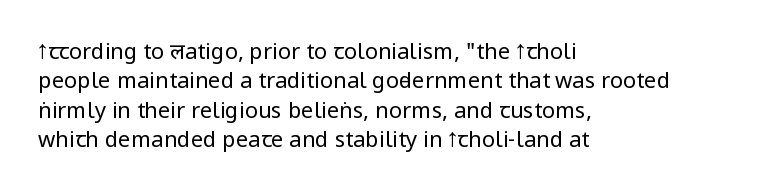
{"italic": "no", "bold": "no", "underline": "no", "align": "left", "line_spacing": "normal", "line_spacing_ratio": 1.34, "letter_spacing": "normal", "letter_spacing_em": 0.0, "glyph_px": 22}
